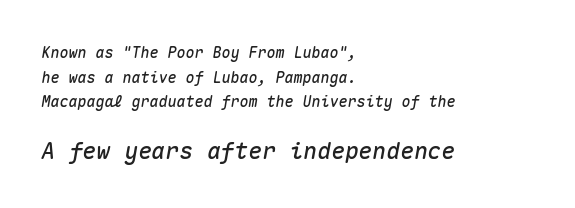
Q: Is the text italic (slanted)? A: Yes, it leans right by about 10 degrees.
Q: Is the text underlined? A: No.
Q: How is the paragraph aligned? A: Left-aligned.
Q: Is the spacing between letters normal or unusually wide? A: Normal.
Q: Is the spacing between lines tight, normal or loose? A: Normal.
Q: Which block of text is set in a larger size, the first (top) or the second (bottom)? A: The second (bottom) one.
